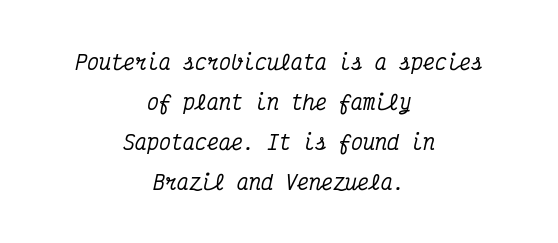
{"italic": "yes", "lean": "right", "slant_degrees": 12, "underline": "no", "align": "center", "line_spacing": "loose", "line_spacing_ratio": 2.0, "letter_spacing": "normal", "letter_spacing_em": 0.0, "glyph_px": 20}
